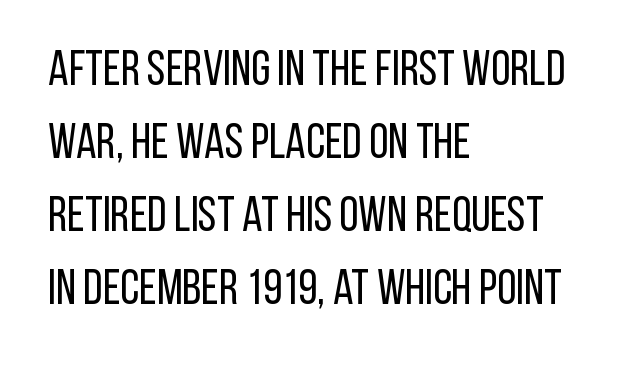
Q: Is the text bold? A: No.
Q: Is the text italic (slanted)? A: No, it is upright.
Q: Is the typeface a serif or a sans-serif typeface? A: Sans-serif.
Q: Is the text underlined? A: No.
Q: How is the paragraph aligned? A: Left-aligned.
Q: Is the spacing between letters normal or unusually wide? A: Normal.
Q: Is the spacing between lines tight, normal or loose? A: Normal.
Q: Width (condensed, normal, or wide)? A: Condensed.
Q: Stroke contrast? A: Low.
Q: x-height? A: Large.
Q: Monospaced? A: No.
